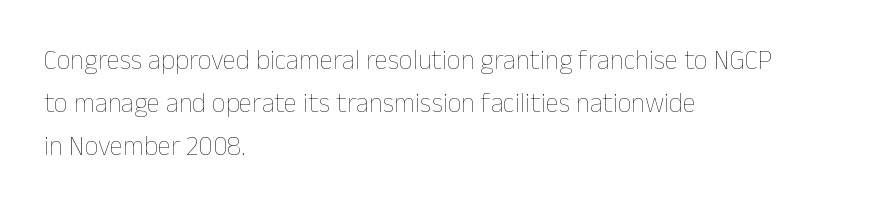
Line beginnings align vertically; line endings do not. Quick note: not italic, upright. No chunkiness to these letters — they're not bold. Default kerning and tracking; the words read as compact shapes.
